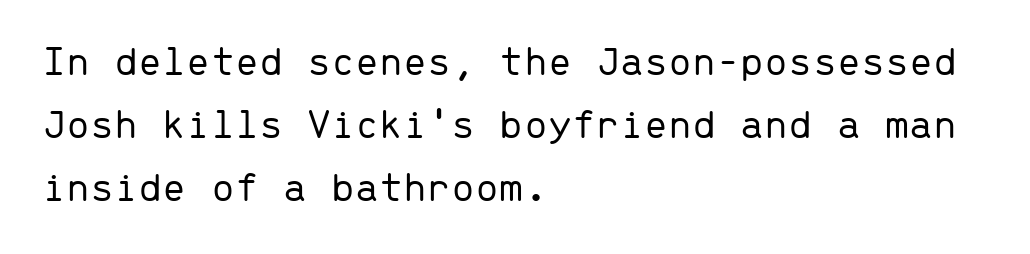
The image shows 43 px light sans-serif type, upright, monospaced; set left-aligned, normal line spacing (1.46x), normal letter spacing, not underlined; low stroke contrast and a medium x-height.
